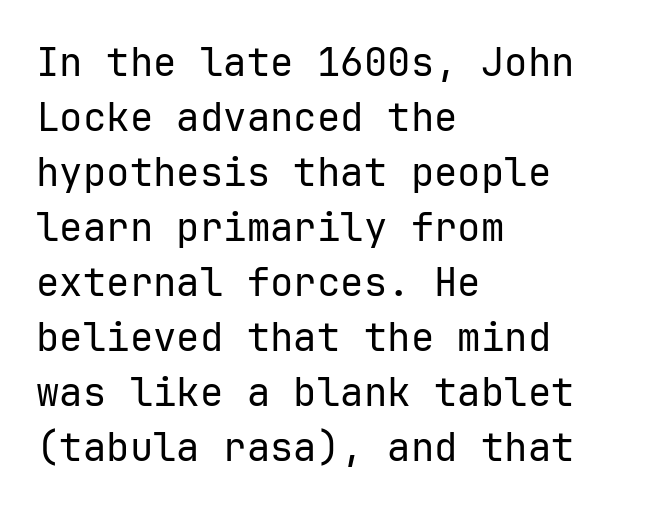
The image shows 39 px regular-weight sans-serif type, upright, monospaced; set left-aligned, normal line spacing (1.41x), normal letter spacing, not underlined; low stroke contrast and a medium x-height.
